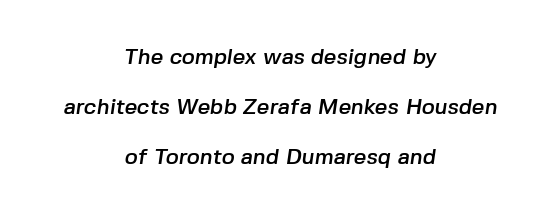
{"underline": "no", "align": "center", "line_spacing": "loose", "line_spacing_ratio": 2.27, "letter_spacing": "normal", "letter_spacing_em": 0.0, "glyph_px": 22}
